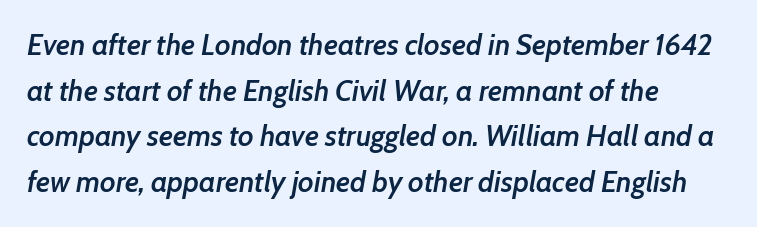
Vertically, the passage feels balanced, rows spaced as you'd expect. Rule under the text: the space is simply empty. Character widths vary here, with narrow letters taking less room than wide ones. Set as a demibold, roughly 600 on the weight scale.
